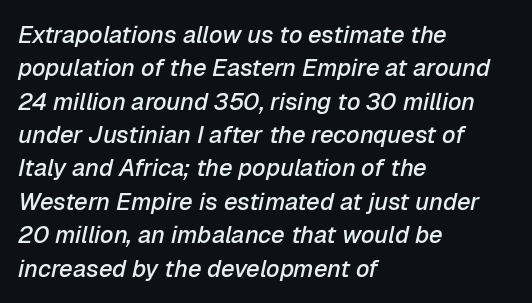
{"italic": "yes", "lean": "right", "slant_degrees": 12, "bold": "semi", "underline": "no", "align": "left", "line_spacing": "normal", "line_spacing_ratio": 1.39, "letter_spacing": "normal", "letter_spacing_em": 0.0, "glyph_px": 24}
